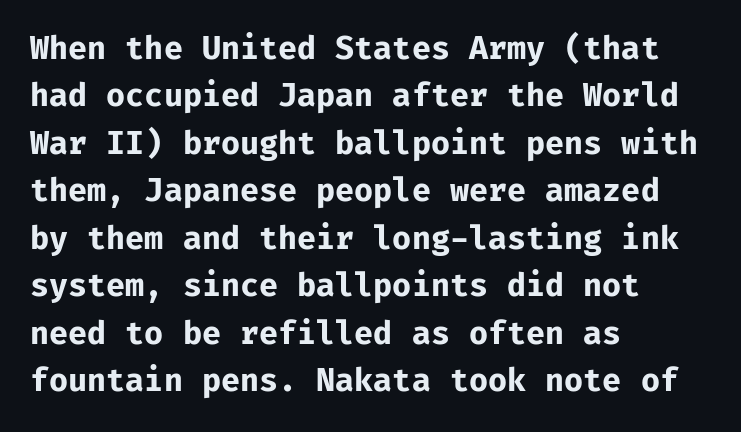
The image shows 31 px bold sans-serif type, upright, monospaced; set left-aligned, normal line spacing (1.53x), normal letter spacing, not underlined; low stroke contrast and a medium x-height.
